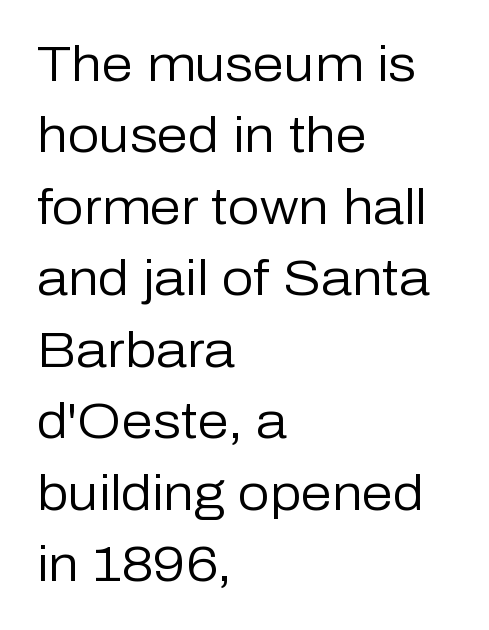
{"serif": "no", "italic": "no", "bold": "no", "weight": "regular", "width": "normal", "stroke_contrast": "low", "x_height": "medium", "monospaced": "no", "underline": "no", "align": "left", "line_spacing": "normal", "line_spacing_ratio": 1.43, "letter_spacing": "normal", "letter_spacing_em": 0.0, "glyph_px": 50}
